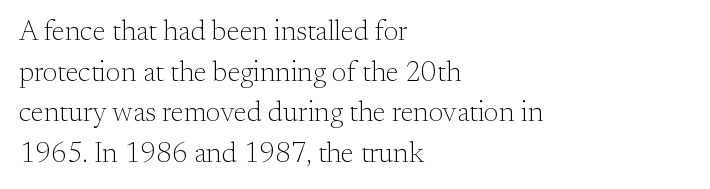
The image shows 28 px light serif type, upright; set left-aligned, normal line spacing (1.45x), normal letter spacing, not underlined; medium stroke contrast and a small x-height.
